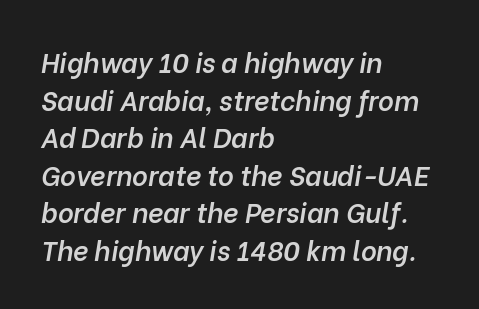
The block of text has a typical density, with ordinary space between rows. Beneath every word, the page is bare. Each word holds together tightly as a unit, with standard inter-letter gaps. The face used here has a pronounced slope to its letters. Each line starts at the same left margin while the right side varies.
